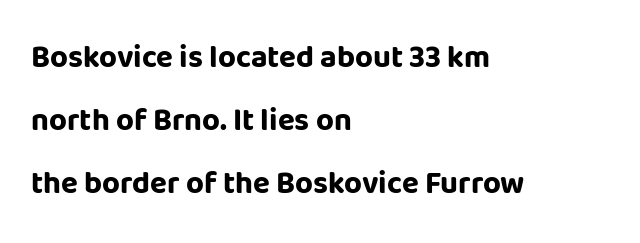
The characters display no serif detailing; their extremities are plain. The letters stand upright; this is a roman face. The rendering uses a bold face; every stroke is thick and dark. In terms of leading, this rendering errs on the spacious side. The rendering keeps characters at their native spacing. This sample has the flowing, uneven cadence of proportional lettering.
